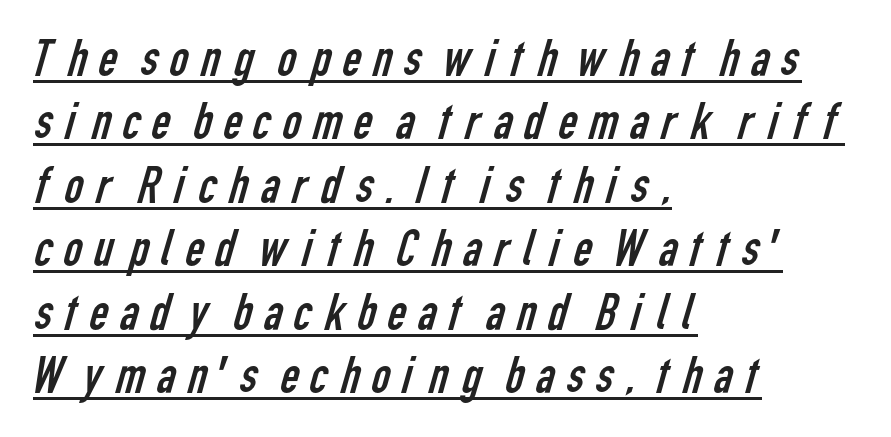
Q: Is the text bold? A: No.
Q: Is the typeface a serif or a sans-serif typeface? A: Sans-serif.
Q: Is the text underlined? A: Yes.
Q: How is the paragraph aligned? A: Left-aligned.
Q: Width (condensed, normal, or wide)? A: Condensed.
Q: Stroke contrast? A: Low.
Q: x-height? A: Medium.
Q: Monospaced? A: No.
